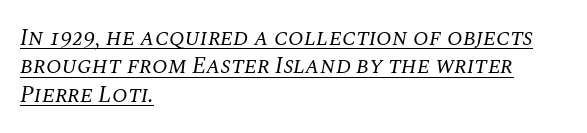
The image shows 23 px text type, italic (leaning right); set left-aligned, line spacing 1.23x, normal letter spacing, underlined.
